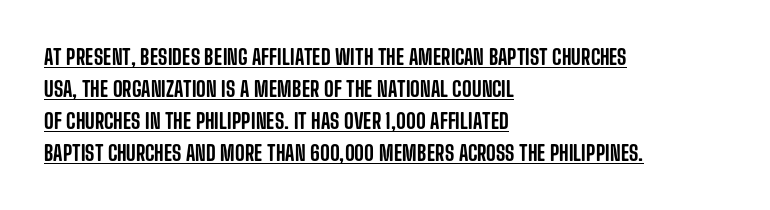
The image shows 21 px text type, upright; set left-aligned, normal line spacing (1.52x), normal letter spacing, underlined.
